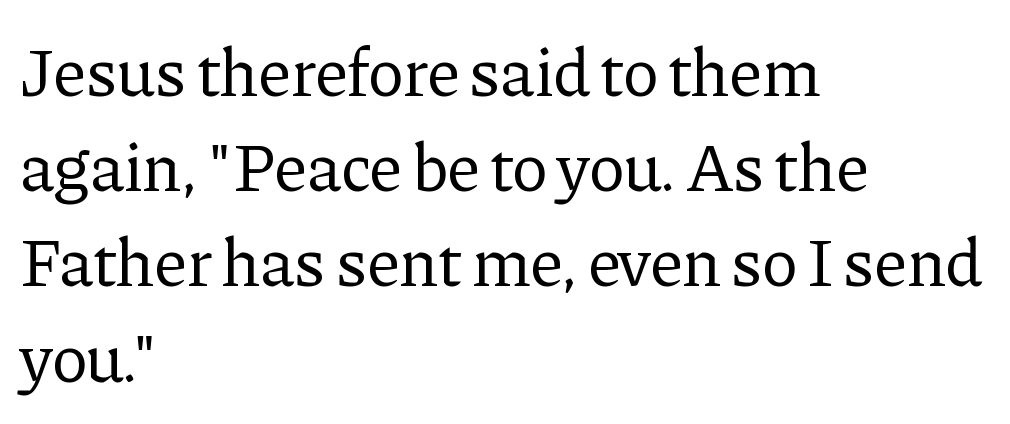
The lines sit at an ordinary, default distance from one another. Ink coverage per letter is moderate at most. Nobody touched the tracking dial on this one. Looks like regular typesetting: each glyph gets only the width it needs. Italic: no, the glyphs are upright roman.
